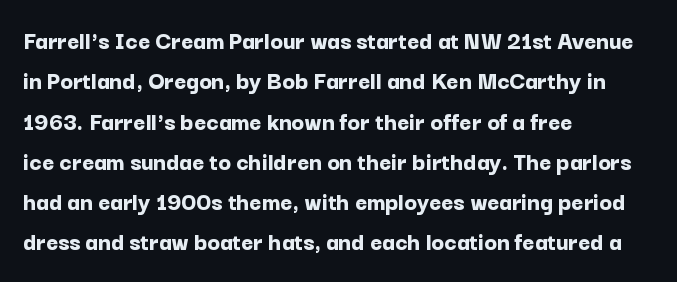
{"italic": "no", "bold": "yes", "underline": "no", "align": "left", "line_spacing": "normal", "line_spacing_ratio": 1.55, "letter_spacing": "normal", "letter_spacing_em": 0.0, "glyph_px": 26}
